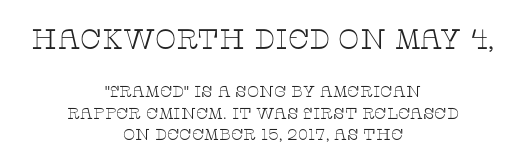
The image shows 28 px thin, wide serif type, upright; set centered, normal line spacing (1.35x), normal letter spacing, not underlined; the first (top) block is 1.75x larger; low stroke contrast and a large x-height.
